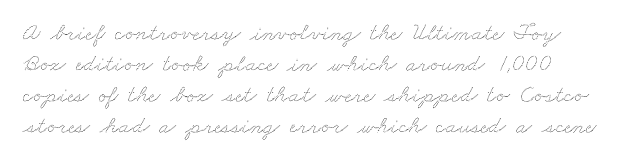
Leading: standard. Nobody drew a line under any word here. Is the letter spacing exaggerated? No — it looks like the ordinary default.
